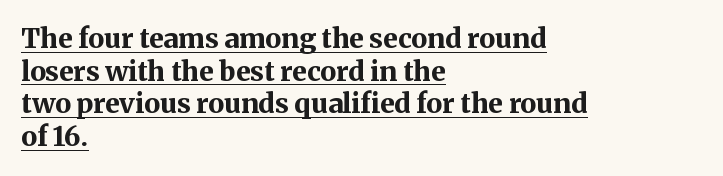
The image shows 27 px bold type, upright; set left-aligned, line spacing 1.21x, normal letter spacing, underlined.
